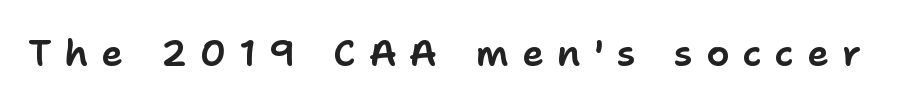
The type family on display is of the sans-serif kind. The foot of each line stays bare and open. Students, note that the glyphs here are deliberately spaced far apart. Here the designer chose a conventional face with non-uniform glyph widths. Every stem runs plumb, perpendicular to the baseline.
